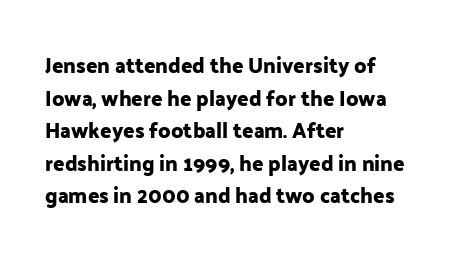
The line-height multiplier appears to be the usual default. Posture: straight, roman, zero tilt. This sample uses plain, unmodified letter spacing. No word sits above an underline.
